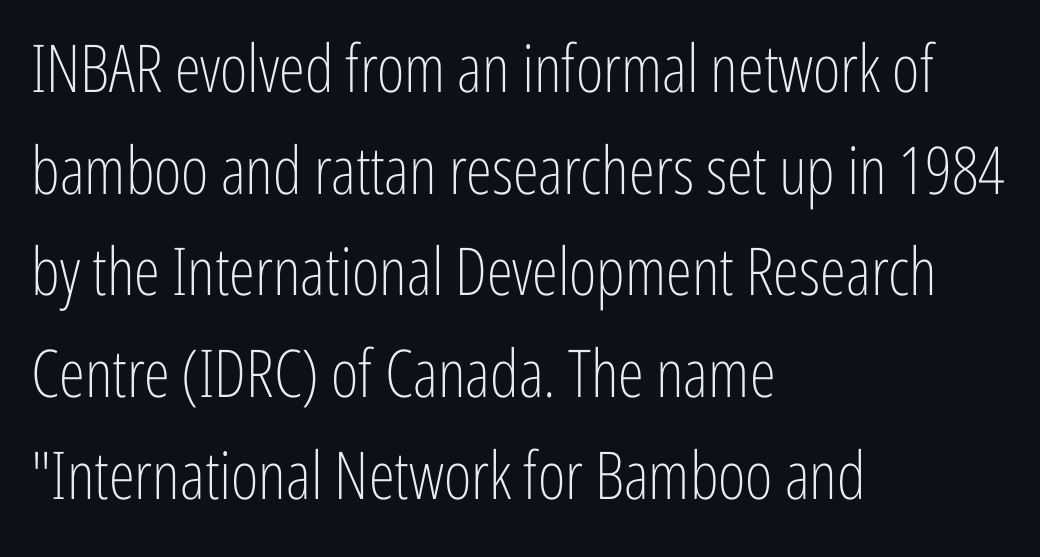
Q: Is the text bold? A: No.
Q: Is the text italic (slanted)? A: No, it is upright.
Q: Is the typeface a serif or a sans-serif typeface? A: Sans-serif.
Q: Is the text underlined? A: No.
Q: How is the paragraph aligned? A: Left-aligned.
Q: Is the spacing between letters normal or unusually wide? A: Normal.
Q: Is the spacing between lines tight, normal or loose? A: Normal.
Q: Width (condensed, normal, or wide)? A: Condensed.
Q: Stroke contrast? A: Low.
Q: x-height? A: Medium.
Q: Monospaced? A: No.
